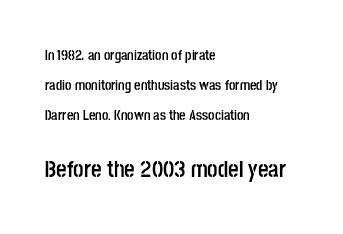
Q: Is the text bold? A: Yes.
Q: Is the text italic (slanted)? A: No, it is upright.
Q: Is the text underlined? A: No.
Q: How is the paragraph aligned? A: Left-aligned.
Q: Is the spacing between letters normal or unusually wide? A: Normal.
Q: Is the spacing between lines tight, normal or loose? A: Loose.
Q: Which block of text is set in a larger size, the first (top) or the second (bottom)? A: The second (bottom) one.
